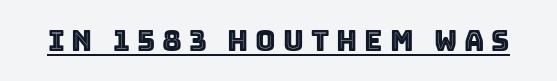
Q: Is the text italic (slanted)? A: No, it is upright.
Q: Is the text underlined? A: Yes.
Q: Is the spacing between letters normal or unusually wide? A: Unusually wide.
Q: Width (condensed, normal, or wide)? A: Normal.
Q: x-height? A: Large.
Q: Monospaced? A: No.
